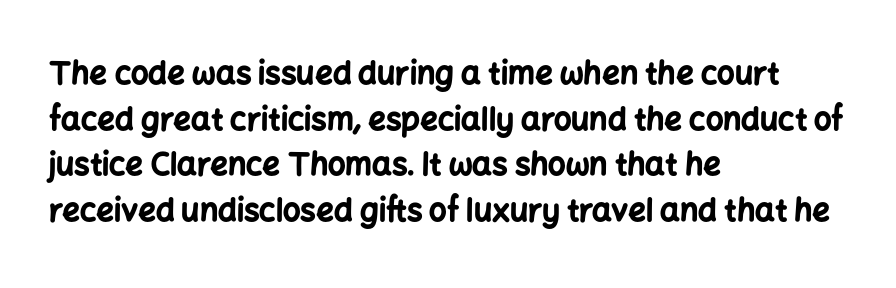
Q: Is the text bold? A: Yes.
Q: Is the text italic (slanted)? A: No, it is upright.
Q: Is the typeface a serif or a sans-serif typeface? A: Sans-serif.
Q: Is the text underlined? A: No.
Q: How is the paragraph aligned? A: Left-aligned.
Q: Is the spacing between letters normal or unusually wide? A: Normal.
Q: Is the spacing between lines tight, normal or loose? A: Normal.
Q: Width (condensed, normal, or wide)? A: Normal.
Q: Stroke contrast? A: Low.
Q: x-height? A: Medium.
Q: Monospaced? A: No.
